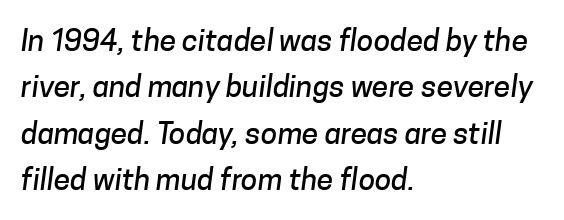
The image shows 30 px sans-serif type; set left-aligned, normal line spacing (1.55x), normal letter spacing, not underlined; low stroke contrast and a medium x-height.
